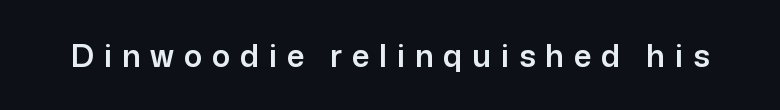
Q: Is the text italic (slanted)? A: No, it is upright.
Q: Is the typeface a serif or a sans-serif typeface? A: Sans-serif.
Q: Is the text underlined? A: No.
Q: Is the spacing between letters normal or unusually wide? A: Unusually wide.
Q: Width (condensed, normal, or wide)? A: Normal.
Q: Stroke contrast? A: Low.
Q: x-height? A: Medium.
Q: Monospaced? A: No.
